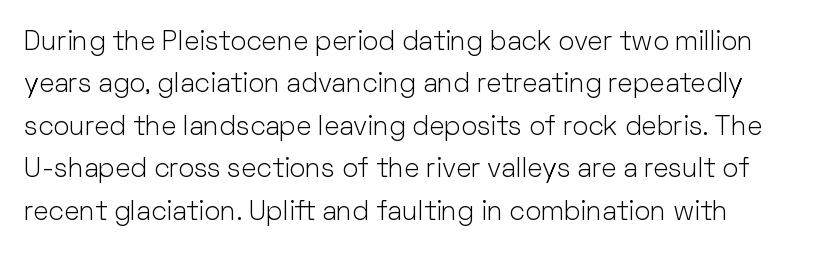
Is there much room between lines? A standard amount, neither cramped nor airy. The letters sit at their default tracking, neither squeezed nor spread. The zone under the glyphs is completely vacant. Stem width sits at or under what a default text font uses. Posture: vertical.
